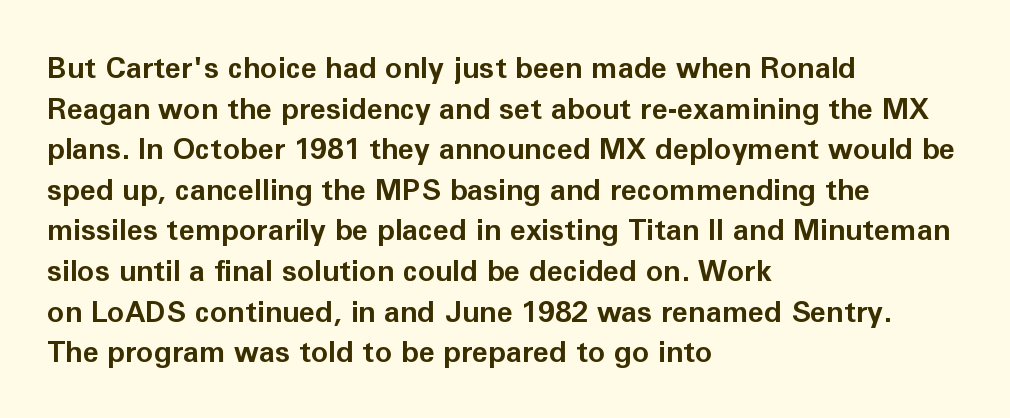
{"serif": "no", "italic": "no", "bold": "yes", "weight": "bold", "width": "normal", "stroke_contrast": "low", "x_height": "medium", "monospaced": "no", "underline": "no", "align": "left", "line_spacing": "normal", "line_spacing_ratio": 1.4, "letter_spacing": "normal", "letter_spacing_em": 0.0, "glyph_px": 29}
